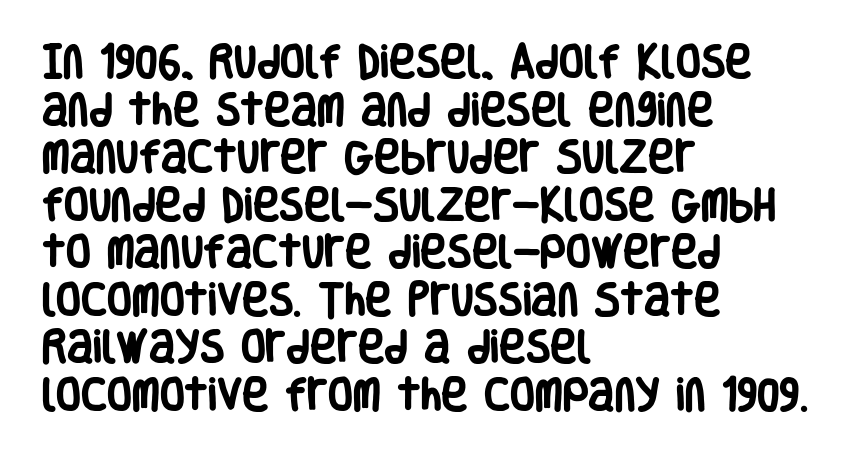
Character widths vary here, with narrow letters taking less room than wide ones. The characters display no serif detailing; their extremities are plain. Nobody touched the tracking dial on this one. Which margin do the lines hug? The left one — the right edge is uneven. Just letters on the line, the space beneath them empty.
